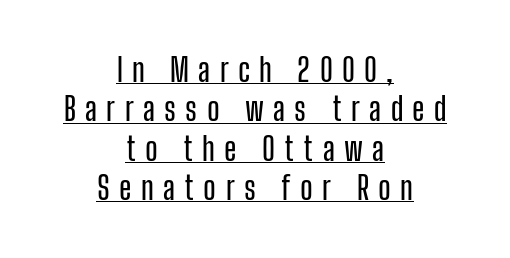
The image shows 32 px condensed sans-serif type, upright; set centered, line spacing 1.23x, unusually wide letter spacing (+0.29 em), underlined; low stroke contrast and a medium x-height.
